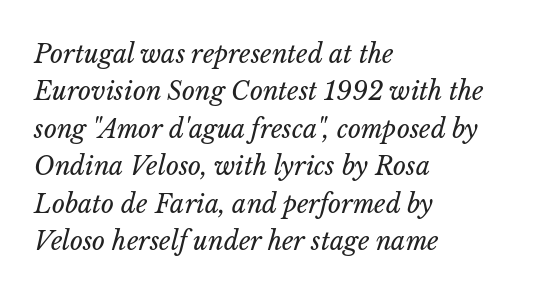
The image shows 25 px text type, italic (leaning right); set left-aligned, normal line spacing (1.5x), normal letter spacing, not underlined.
